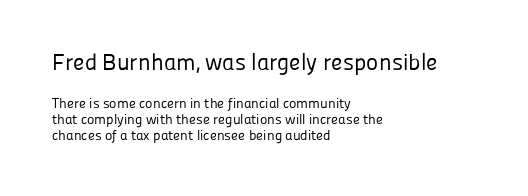
Q: Is the text bold? A: No.
Q: Is the text italic (slanted)? A: No, it is upright.
Q: Is the text underlined? A: No.
Q: How is the paragraph aligned? A: Left-aligned.
Q: Is the spacing between letters normal or unusually wide? A: Normal.
Q: Is the spacing between lines tight, normal or loose? A: Tight.
Q: Which block of text is set in a larger size, the first (top) or the second (bottom)? A: The first (top) one.
